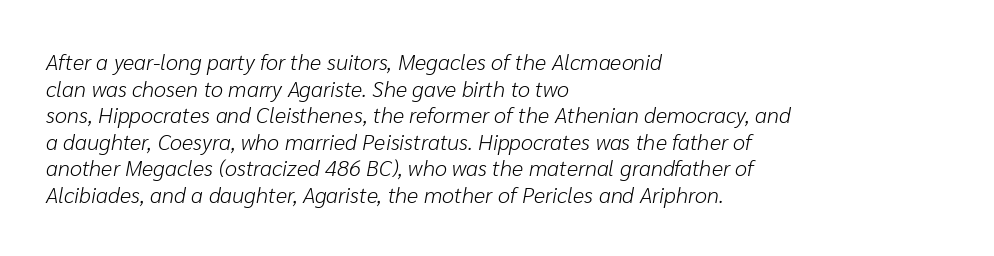
The image shows 22 px text type, italic (leaning right); set left-aligned, line spacing 1.21x, normal letter spacing, not underlined.
